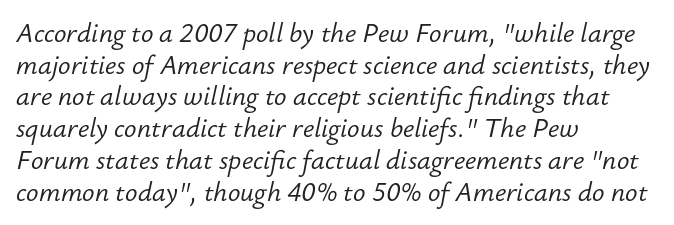
No letter is thick-stroked: the sample isn't bold. The passage shown has conventional tracking throughout. Check under the words: just untouched page. Style check: oblique. One-word summary of the alignment: left.
